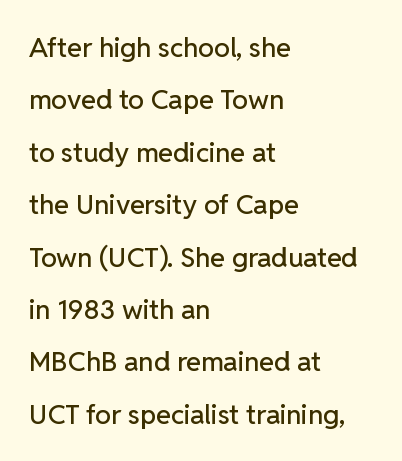
Every row of glyphs begins at an identical x-position on the left. The passage shown has conventional tracking throughout. A bare baseline throughout the passage. Quick note: interline space is abundant. Designer's note — italics off, roman on.
